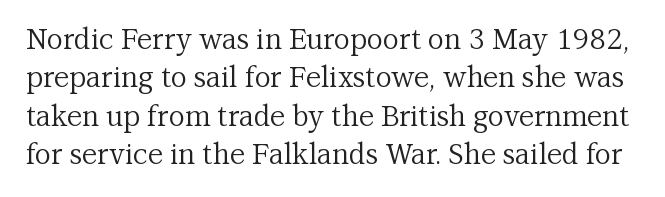
{"serif": "yes", "italic": "no", "bold": "no", "weight": "regular", "width": "normal", "stroke_contrast": "medium", "x_height": "medium", "monospaced": "no", "underline": "no", "line_spacing": "normal", "line_spacing_ratio": 1.37, "letter_spacing": "normal", "letter_spacing_em": 0.0, "glyph_px": 28}
